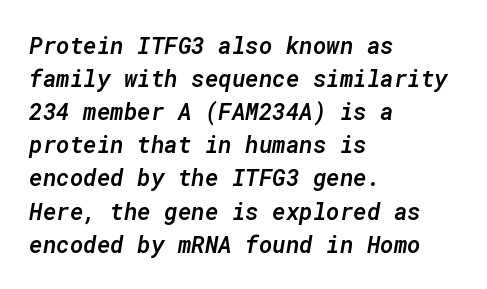
The image shows 23 px text type, italic (leaning right); set left-aligned, normal line spacing (1.44x), normal letter spacing, not underlined.
